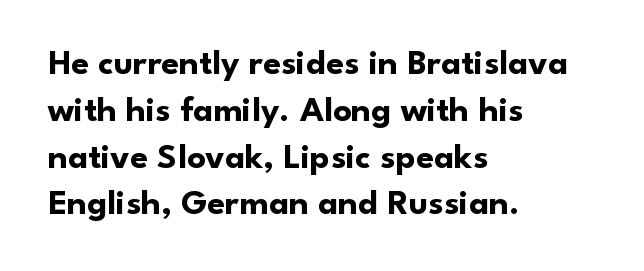
Every character sits straight up, as roman type does. The leading is moderate, giving the passage an even texture. Each letter keeps its own natural width here, so spacing adapts to shape. A dark, heavy texture on the line: the type is bold. Typeset ragged right — the left edge is the straight one. The space directly below the letters is spotless.
